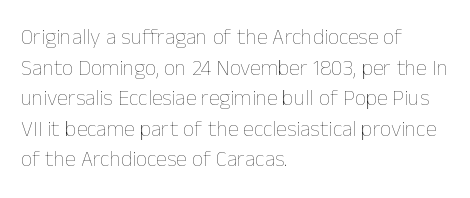
Q: Is the text bold? A: No.
Q: Is the text italic (slanted)? A: No, it is upright.
Q: Is the text underlined? A: No.
Q: How is the paragraph aligned? A: Left-aligned.
Q: Is the spacing between letters normal or unusually wide? A: Normal.
Q: Is the spacing between lines tight, normal or loose? A: Normal.
